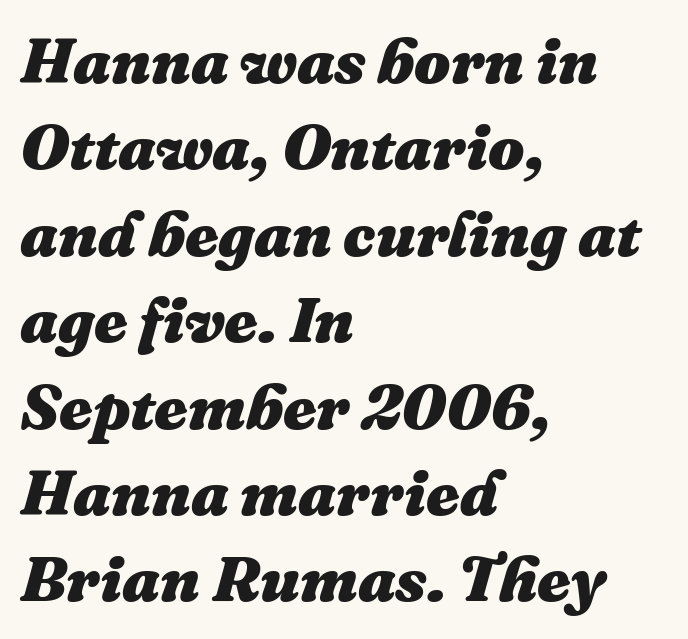
{"italic": "yes", "lean": "right", "slant_degrees": 16, "bold": "yes", "weight": "heavy", "width": "normal", "stroke_contrast": "medium", "x_height": "medium", "monospaced": "no", "underline": "no", "align": "left", "line_spacing": "normal", "line_spacing_ratio": 1.35, "letter_spacing": "normal", "letter_spacing_em": 0.0, "glyph_px": 64}
